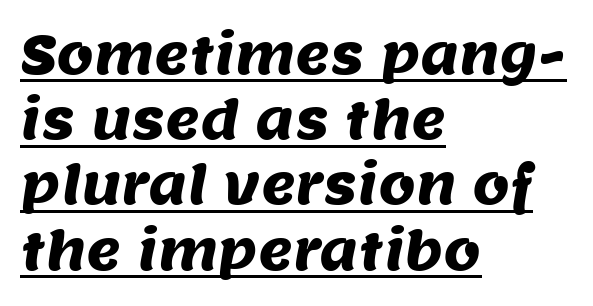
Q: Is the typeface a serif or a sans-serif typeface? A: Sans-serif.
Q: Is the text underlined? A: Yes.
Q: How is the paragraph aligned? A: Left-aligned.
Q: Is the spacing between letters normal or unusually wide? A: Normal.
Q: Width (condensed, normal, or wide)? A: Normal.
Q: Stroke contrast? A: Medium.
Q: x-height? A: Large.
Q: Monospaced? A: No.
